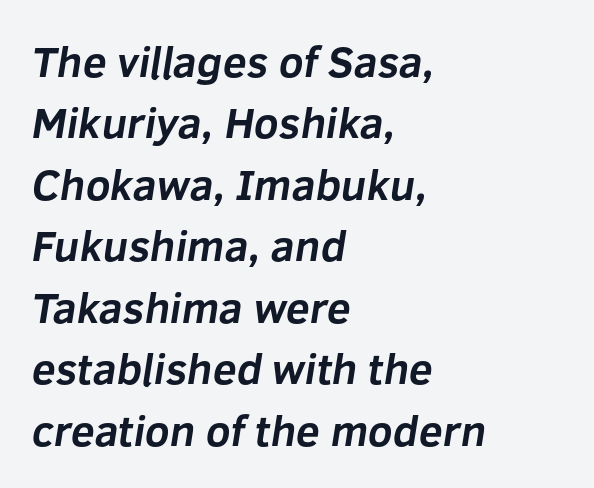
The image shows 43 px bold sans-serif type; set left-aligned, normal line spacing (1.43x), normal letter spacing, not underlined; low stroke contrast and a medium x-height.
